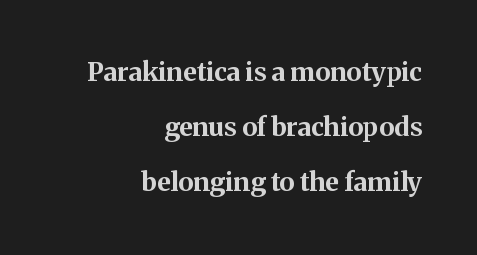
Bare-footed words on every line. Does the leading feel generous? Absolutely, it's lavish. On the weight axis this lands at bold, roughly 700. Inter-character spacing is left at the font's built-in metrics. The specimen reads as upright at a glance.
